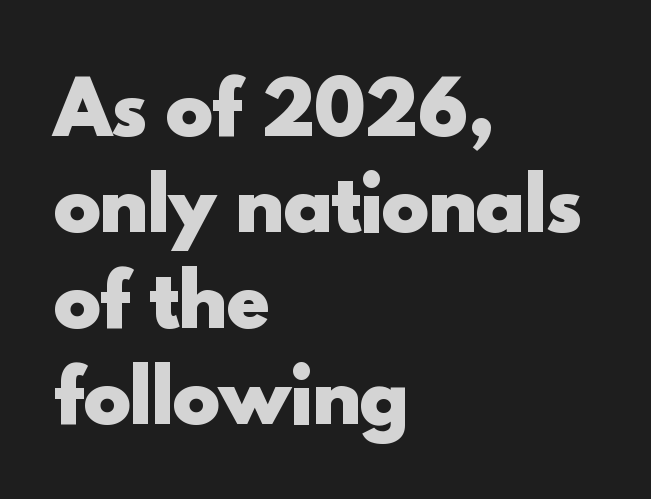
{"serif": "no", "italic": "no", "bold": "yes", "weight": "heavy", "width": "normal", "x_height": "small", "monospaced": "no", "underline": "no", "align": "left", "line_spacing": "normal", "line_spacing_ratio": 1.35, "letter_spacing": "normal", "letter_spacing_em": 0.0, "glyph_px": 71}
